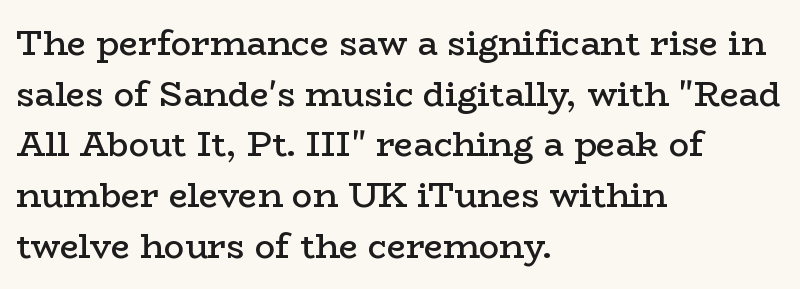
Just letters on the line, the space beneath them empty. Caption: semibold face, moderately heavy strokes. These lines were composed using upright roman letters. Here the designer chose a conventional face with non-uniform glyph widths.
